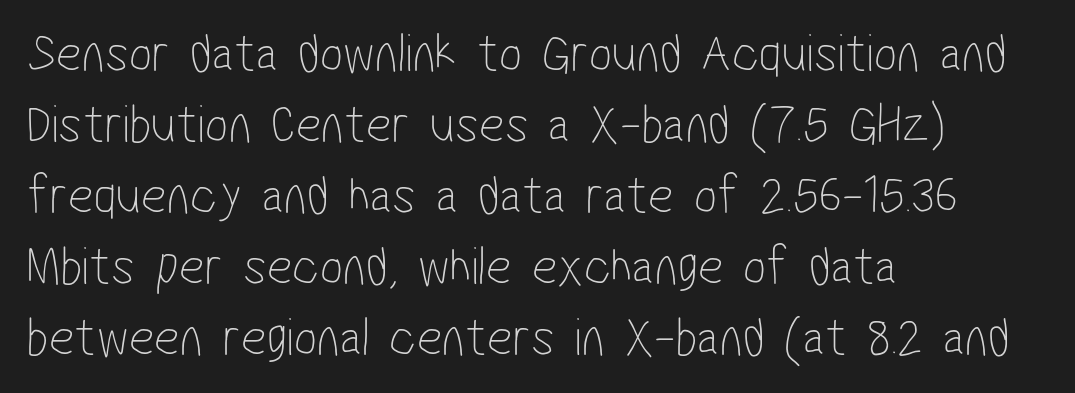
{"serif": "no", "bold": "no", "weight": "thin", "width": "condensed", "stroke_contrast": "low", "x_height": "medium", "monospaced": "no", "underline": "no", "align": "left", "line_spacing": "normal", "line_spacing_ratio": 1.29, "letter_spacing": "normal", "letter_spacing_em": 0.0, "glyph_px": 55}
